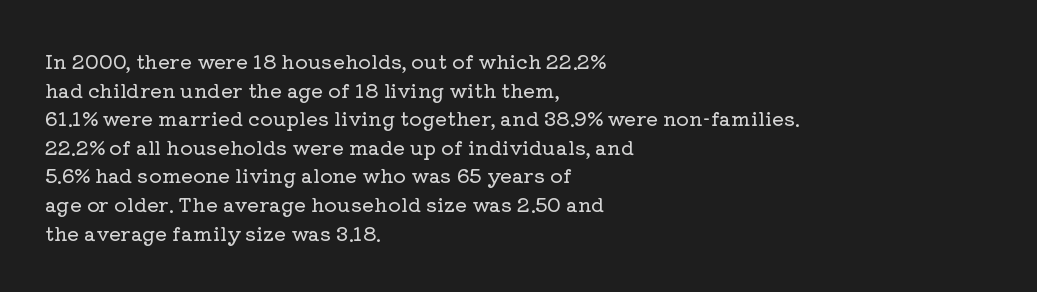
{"italic": "no", "underline": "no", "align": "left", "line_spacing": "normal", "line_spacing_ratio": 1.43, "letter_spacing": "normal", "letter_spacing_em": 0.0, "glyph_px": 20}
